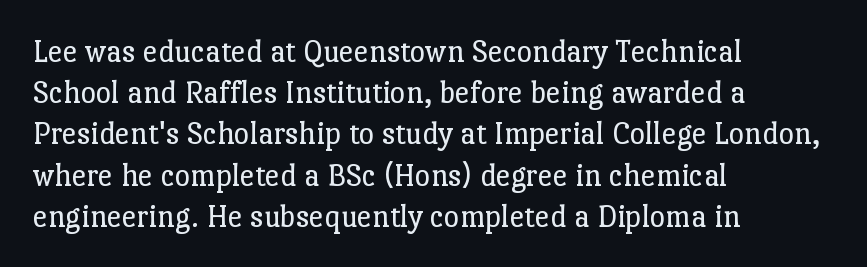
Each stroke keeps to a modest, everyday thickness or less. These lines are rendered in a variable-pitch font. One-word summary of the alignment: left. Upright lettering throughout.
